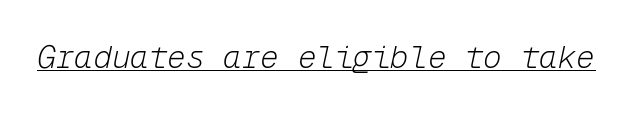
The image shows 31 px light type, italic (leaning right), monospaced; set normal letter spacing, underlined; low stroke contrast and a medium x-height.
